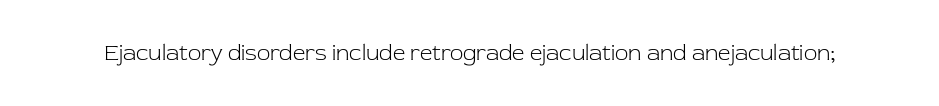
{"italic": "no", "bold": "no", "underline": "no", "letter_spacing": "normal", "letter_spacing_em": 0.0, "glyph_px": 22}
